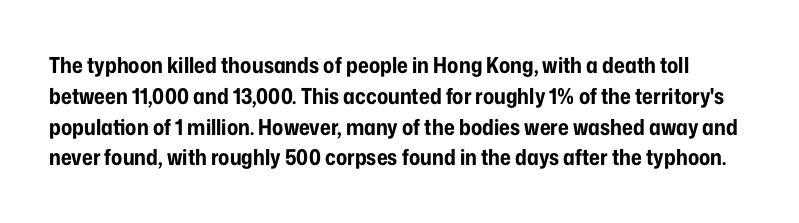
Quick note: not italic, upright. Bold? Absolutely — the strokes are thick and heavy. In terms of leading, this rendering sits right in the middle. The foot of each line stays bare and open. The tracking reads as untouched default to a designer's eye.
